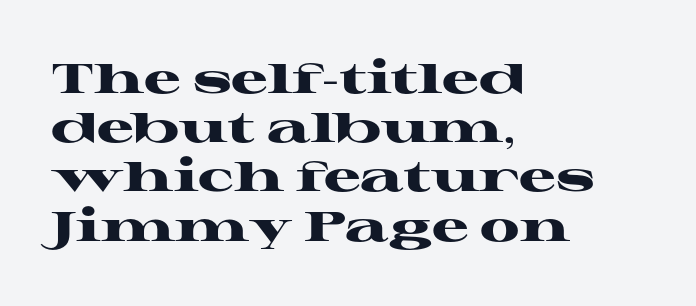
Q: Is the text bold? A: Yes.
Q: Is the text italic (slanted)? A: No, it is upright.
Q: Is the typeface a serif or a sans-serif typeface? A: Serif.
Q: Is the text underlined? A: No.
Q: How is the paragraph aligned? A: Left-aligned.
Q: Is the spacing between letters normal or unusually wide? A: Normal.
Q: Width (condensed, normal, or wide)? A: Wide.
Q: Stroke contrast? A: High.
Q: x-height? A: Medium.
Q: Monospaced? A: No.
